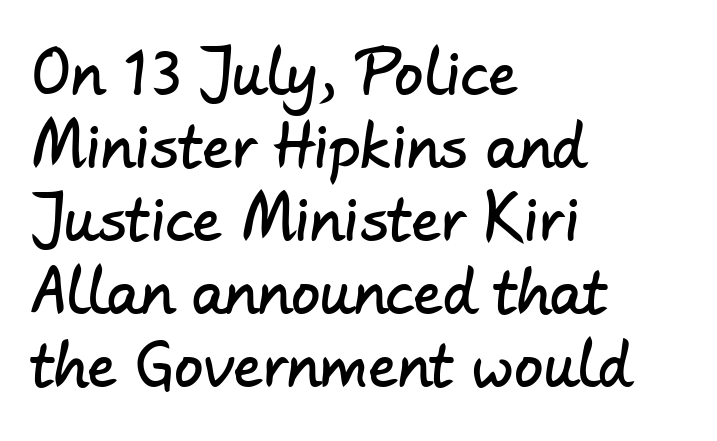
Horizontally, the lines are justified to the leading edge only. The designer went with a sans here, leaving each stem footless. A bare baseline throughout the passage. How would I describe the line gaps? Plain and ordinary. Glyph-to-glyph distance matches everyday printed text. You could not count columns in this text — the font is proportionally spaced.
